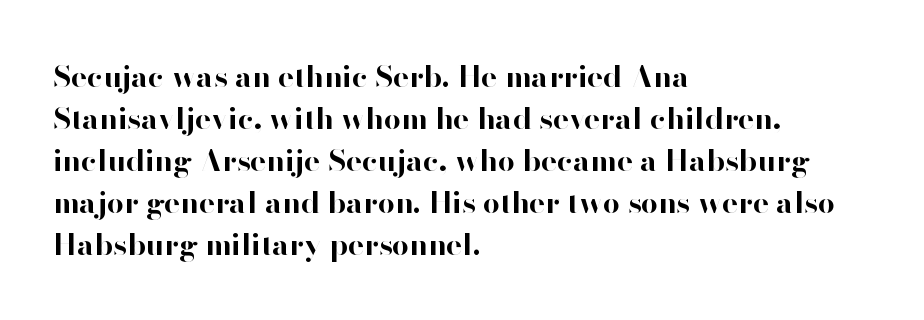
Q: Is the text bold? A: Yes.
Q: Is the text italic (slanted)? A: No, it is upright.
Q: Is the typeface a serif or a sans-serif typeface? A: Sans-serif.
Q: Is the text underlined? A: No.
Q: How is the paragraph aligned? A: Left-aligned.
Q: Is the spacing between letters normal or unusually wide? A: Normal.
Q: Is the spacing between lines tight, normal or loose? A: Normal.
Q: Width (condensed, normal, or wide)? A: Normal.
Q: Stroke contrast? A: High.
Q: x-height? A: Small.
Q: Monospaced? A: No.
